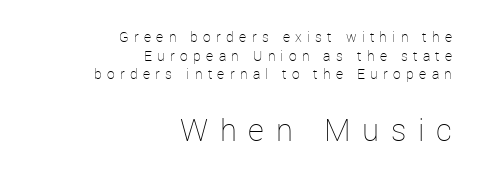
Q: Is the text bold? A: No.
Q: Is the text italic (slanted)? A: No, it is upright.
Q: Is the text underlined? A: No.
Q: How is the paragraph aligned? A: Right-aligned.
Q: Is the spacing between letters normal or unusually wide? A: Unusually wide.
Q: Is the spacing between lines tight, normal or loose? A: Normal.
Q: Which block of text is set in a larger size, the first (top) or the second (bottom)? A: The second (bottom) one.
Q: Width (condensed, normal, or wide)? A: Normal.
Q: Stroke contrast? A: Low.
Q: x-height? A: Medium.
Q: Monospaced? A: No.
